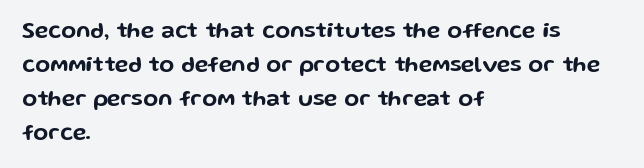
The image shows 22 px text type, upright; set left-aligned, normal line spacing (1.55x), normal letter spacing, not underlined.
